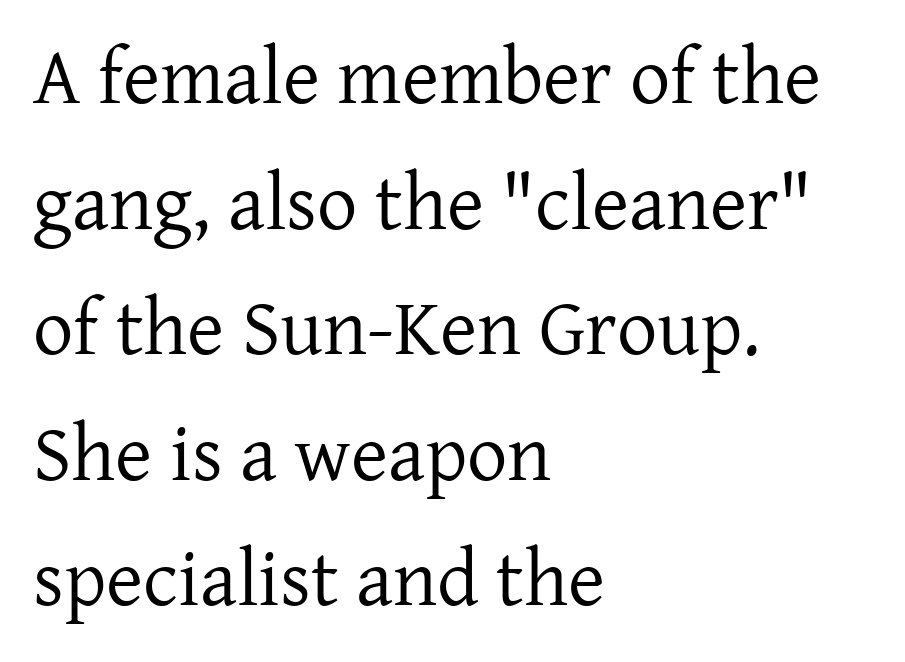
The image shows 80 px regular-weight serif type, upright; set left-aligned, normal line spacing (1.57x), normal letter spacing, not underlined; low stroke contrast and a medium x-height.
